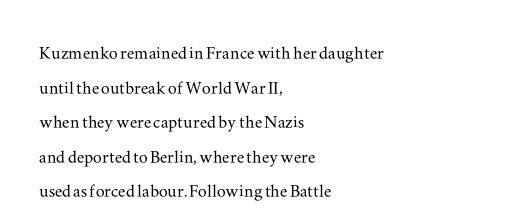
The setting favours the left margin, as ordinary paragraphs usually do. The letters stand straight up with perfectly vertical stems. Baseline-to-baseline distance is the conventional proportion of letter height. Beneath every word, the page is bare. Is the letter spacing exaggerated? No — it looks like the ordinary default.
